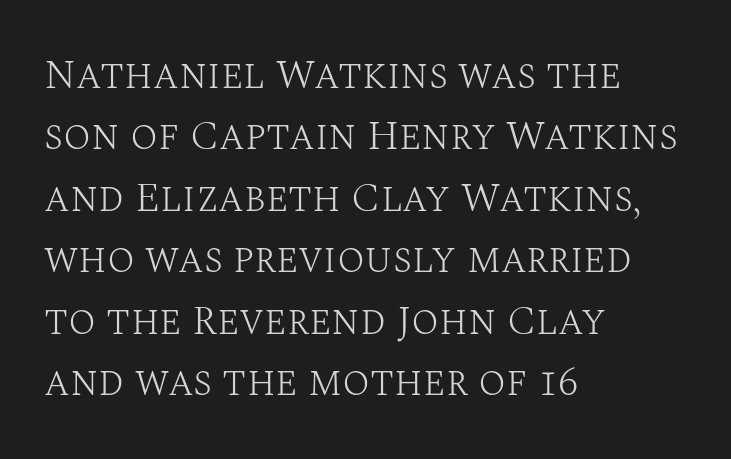
Note: serifs present on the glyphs. The space between consecutive lines is moderate. Letter spacing: default. Ink coverage per letter is moderate at most. A clean baseline with only descenders dipping below it.
